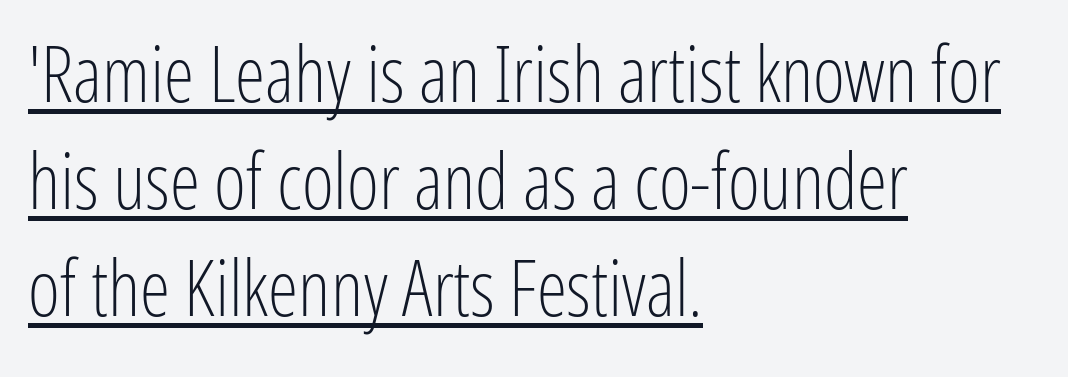
Observe the absence of serifs on each vertical stroke in this sample. Does the lettering tilt? It doesn't — this is upright. Regular leading. The words here are underlined. Does extra space separate the letters? No, they use regular spacing.
